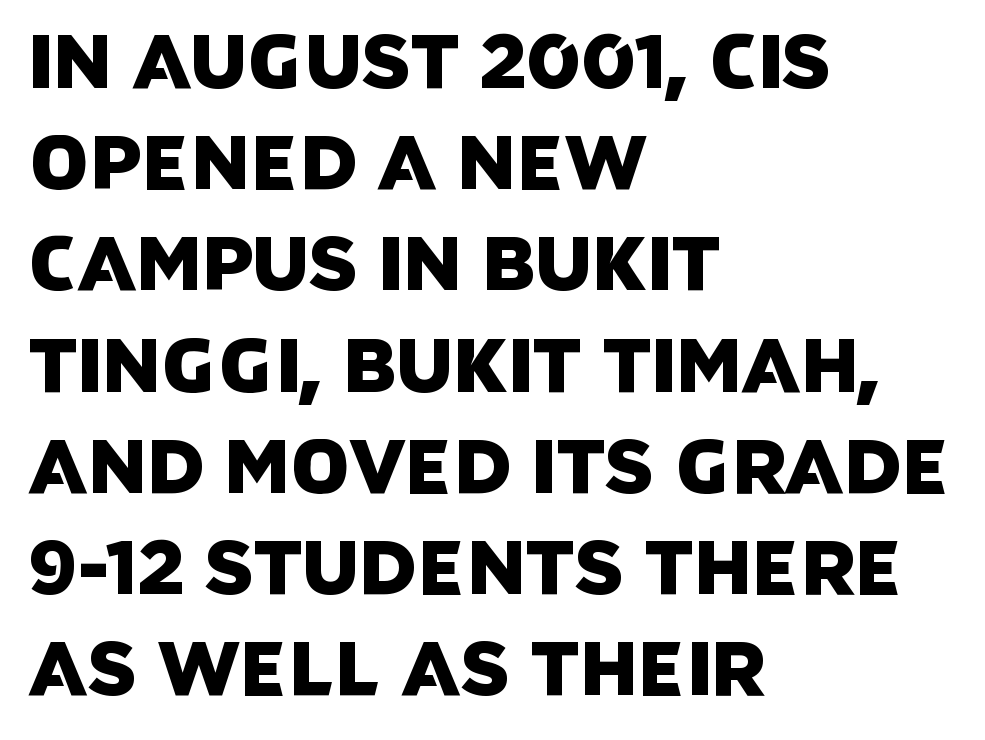
Q: Is the typeface a serif or a sans-serif typeface? A: Sans-serif.
Q: Is the text underlined? A: No.
Q: How is the paragraph aligned? A: Left-aligned.
Q: Is the spacing between letters normal or unusually wide? A: Normal.
Q: Is the spacing between lines tight, normal or loose? A: Normal.
Q: Width (condensed, normal, or wide)? A: Normal.
Q: Stroke contrast? A: Low.
Q: x-height? A: Large.
Q: Monospaced? A: No.
